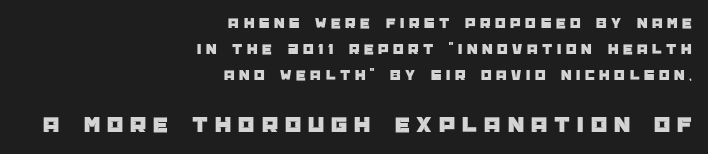
The image shows 23 px text type, upright; set right-aligned, line spacing 1.75x, unusually wide letter spacing (+0.31 em), not underlined; the second (bottom) block is 1.53x larger.
